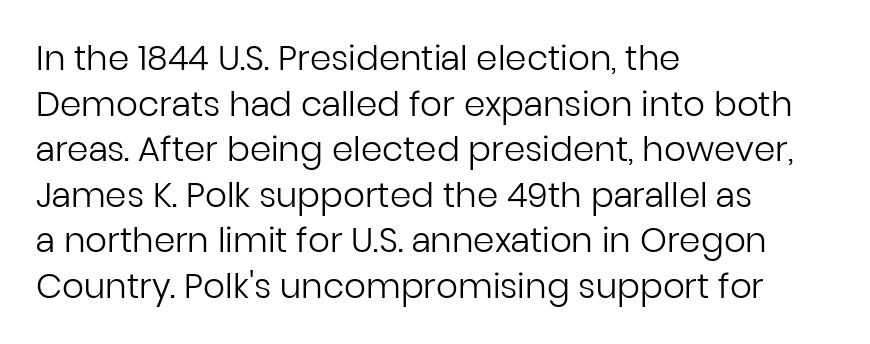
Q: Is the text bold? A: No.
Q: Is the text italic (slanted)? A: No, it is upright.
Q: Is the typeface a serif or a sans-serif typeface? A: Sans-serif.
Q: Is the text underlined? A: No.
Q: How is the paragraph aligned? A: Left-aligned.
Q: Is the spacing between letters normal or unusually wide? A: Normal.
Q: Is the spacing between lines tight, normal or loose? A: Normal.
Q: Width (condensed, normal, or wide)? A: Normal.
Q: Stroke contrast? A: Low.
Q: x-height? A: Medium.
Q: Monospaced? A: No.
